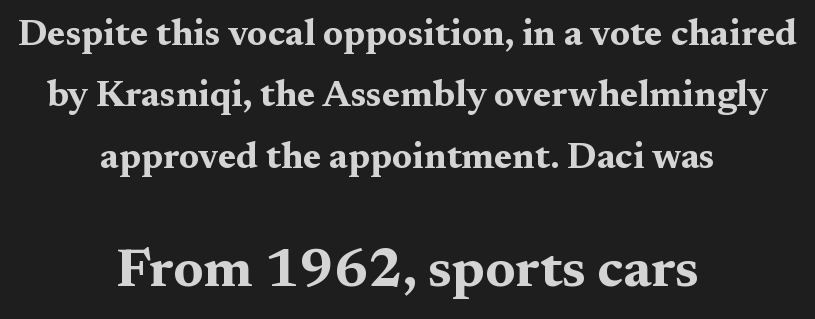
The image shows 55 px bold, wide serif type, upright; set centered, normal line spacing (1.66x), normal letter spacing, not underlined; the second (bottom) block is 1.49x larger; medium stroke contrast and a medium x-height.
